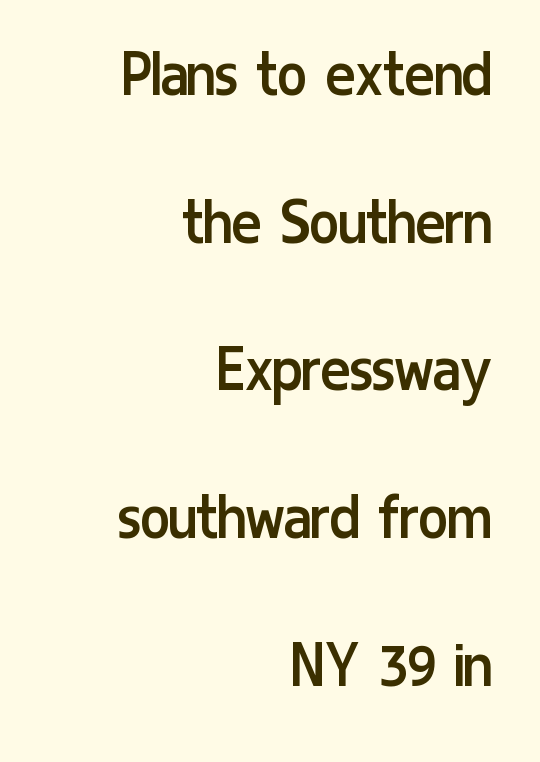
The image shows 70 px regular-weight, condensed sans-serif type, upright; set right-aligned, loose line spacing (2.11x), normal letter spacing, not underlined; low stroke contrast and a medium x-height.
